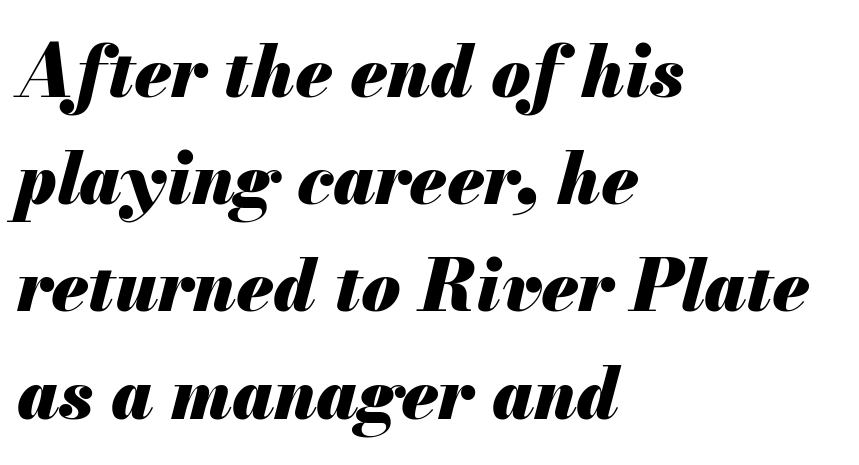
{"italic": "yes", "lean": "right", "slant_degrees": 13, "bold": "yes", "weight": "heavy", "width": "normal", "stroke_contrast": "medium", "x_height": "small", "monospaced": "no", "underline": "no", "align": "left", "line_spacing": "normal", "line_spacing_ratio": 1.51, "letter_spacing": "normal", "letter_spacing_em": 0.0, "glyph_px": 71}
